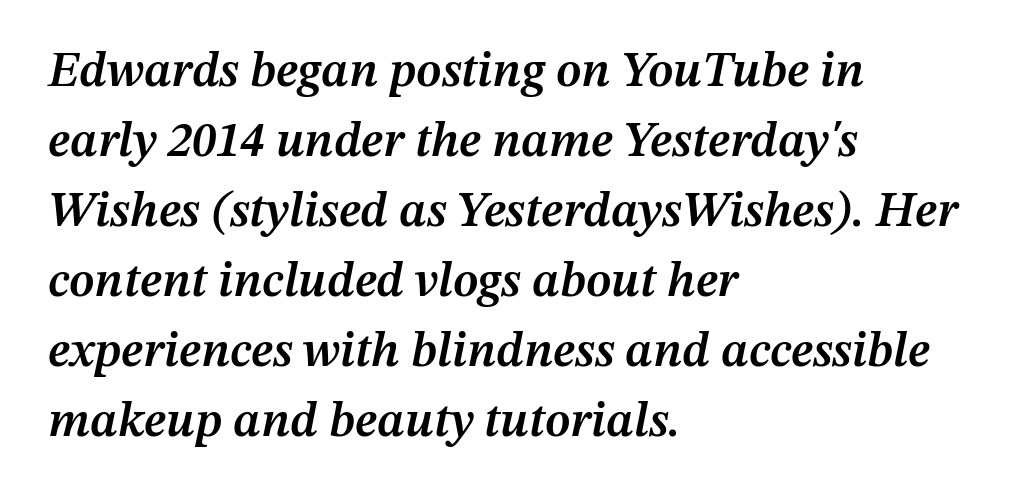
Q: Is the text bold? A: Semi-bold.
Q: Is the text italic (slanted)? A: Yes, it leans right by about 12 degrees.
Q: Is the text underlined? A: No.
Q: How is the paragraph aligned? A: Left-aligned.
Q: Is the spacing between letters normal or unusually wide? A: Normal.
Q: Is the spacing between lines tight, normal or loose? A: Normal.
Q: Width (condensed, normal, or wide)? A: Normal.
Q: Stroke contrast? A: Medium.
Q: x-height? A: Medium.
Q: Monospaced? A: No.
